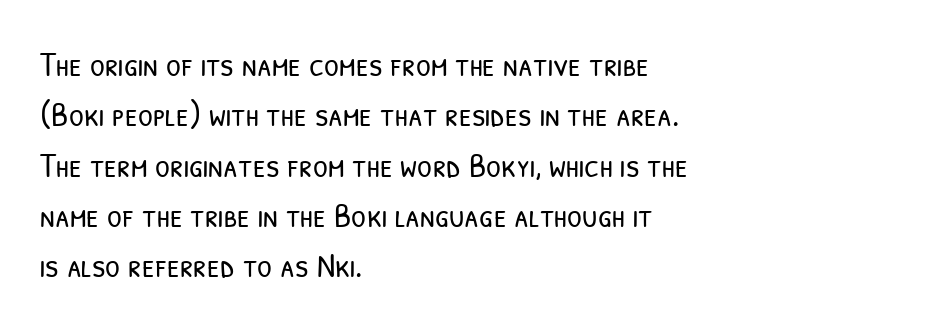
{"serif": "no", "bold": "no", "weight": "light", "width": "condensed", "stroke_contrast": "low", "x_height": "medium", "monospaced": "no", "underline": "no", "align": "left", "line_spacing": "normal", "line_spacing_ratio": 1.48, "letter_spacing": "normal", "letter_spacing_em": 0.0, "glyph_px": 34}
